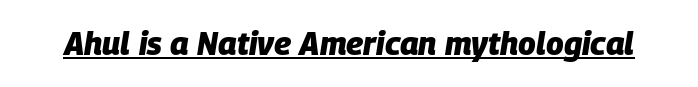
Weight check: bold — yes, fully. This sample uses plain, unmodified letter spacing. The words here are underlined. Observe the lean: these are italic letterforms. Do the characters align in a grid? No, the font is proportional.
